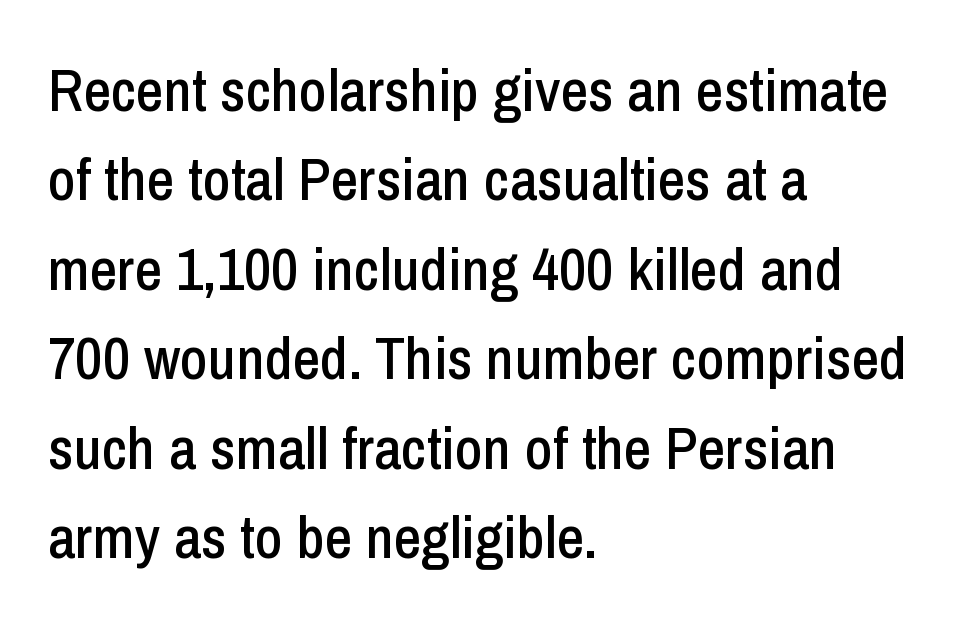
Q: Is the text italic (slanted)? A: No, it is upright.
Q: Is the typeface a serif or a sans-serif typeface? A: Sans-serif.
Q: Is the text underlined? A: No.
Q: How is the paragraph aligned? A: Left-aligned.
Q: Is the spacing between letters normal or unusually wide? A: Normal.
Q: Is the spacing between lines tight, normal or loose? A: Normal.
Q: Width (condensed, normal, or wide)? A: Condensed.
Q: Stroke contrast? A: Low.
Q: x-height? A: Medium.
Q: Monospaced? A: No.
